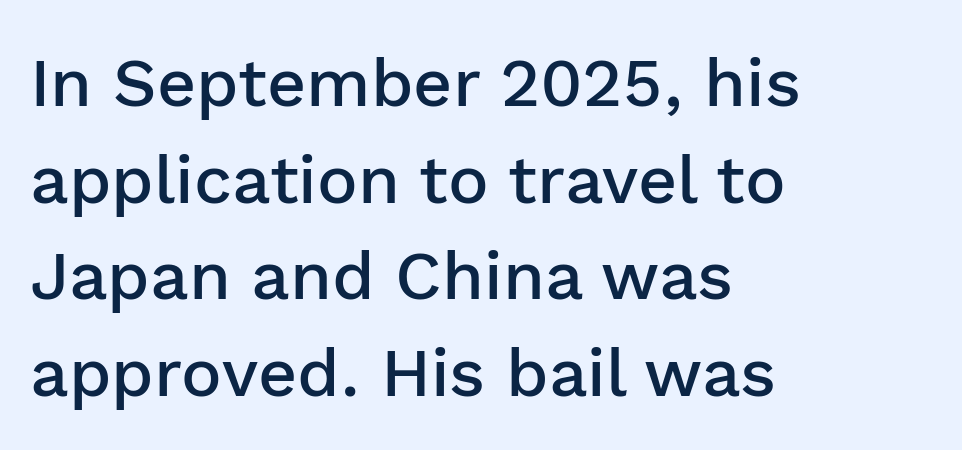
The image shows 68 px semibold sans-serif type, upright; set left-aligned, normal line spacing (1.42x), normal letter spacing, not underlined; low stroke contrast and a medium x-height.
